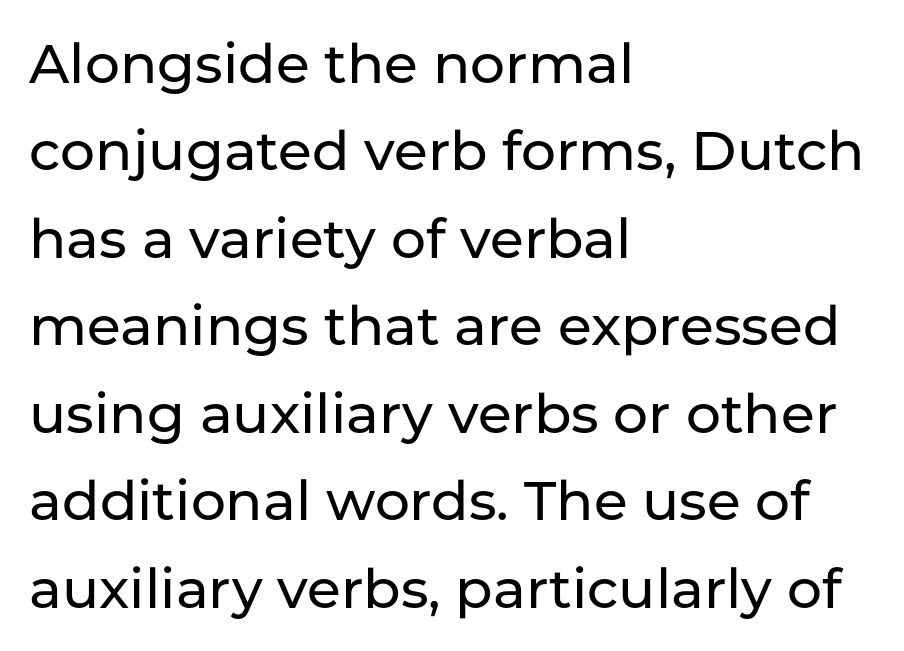
The lettering holds an erect, upright posture throughout. These lines are rendered in a variable-pitch font. The space beneath each line is pristine and unruled. A student would call this left alignment; a typographer would say flush left, rag right. The letters sit at their default tracking, neither squeezed nor spread. These lines are composed in type without serifs.
